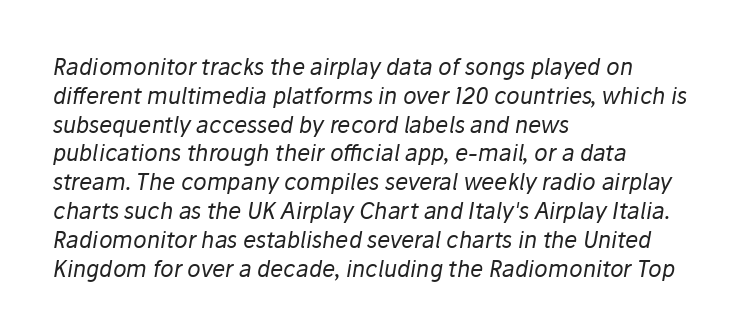
{"italic": "yes", "lean": "right", "slant_degrees": 10, "bold": "no", "underline": "no", "align": "left", "line_spacing": "normal", "line_spacing_ratio": 1.31, "letter_spacing": "normal", "letter_spacing_em": 0.0, "glyph_px": 22}
